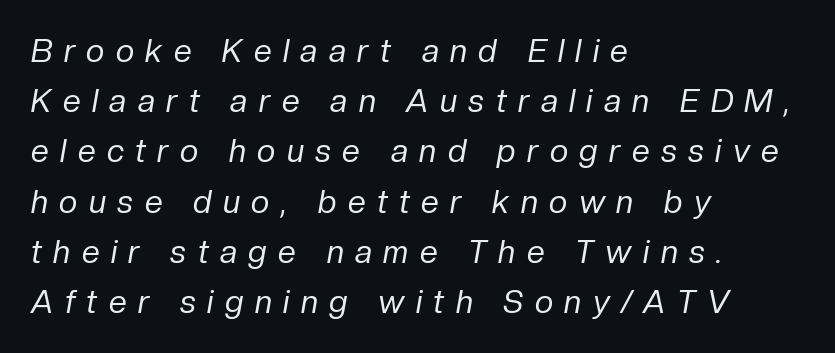
Q: Is the text bold? A: No.
Q: Is the text italic (slanted)? A: Yes, it leans right by about 10 degrees.
Q: Is the text underlined? A: No.
Q: How is the paragraph aligned? A: Left-aligned.
Q: Is the spacing between letters normal or unusually wide? A: Unusually wide.
Q: Is the spacing between lines tight, normal or loose? A: Normal.
Q: Width (condensed, normal, or wide)? A: Normal.
Q: Stroke contrast? A: Low.
Q: x-height? A: Medium.
Q: Monospaced? A: No.
